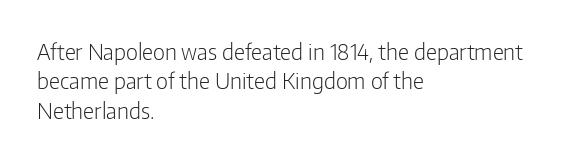
{"italic": "no", "bold": "no", "underline": "no", "align": "left", "line_spacing": "normal", "line_spacing_ratio": 1.34, "letter_spacing": "normal", "letter_spacing_em": 0.0, "glyph_px": 22}
